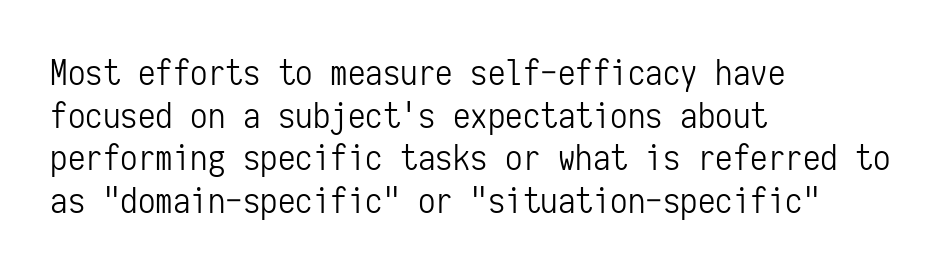
{"serif": "no", "italic": "no", "bold": "no", "weight": "light", "width": "condensed", "stroke_contrast": "low", "x_height": "medium", "monospaced": "yes", "underline": "no", "align": "left", "line_spacing_ratio": 1.22, "letter_spacing": "normal", "letter_spacing_em": 0.0, "glyph_px": 35}
